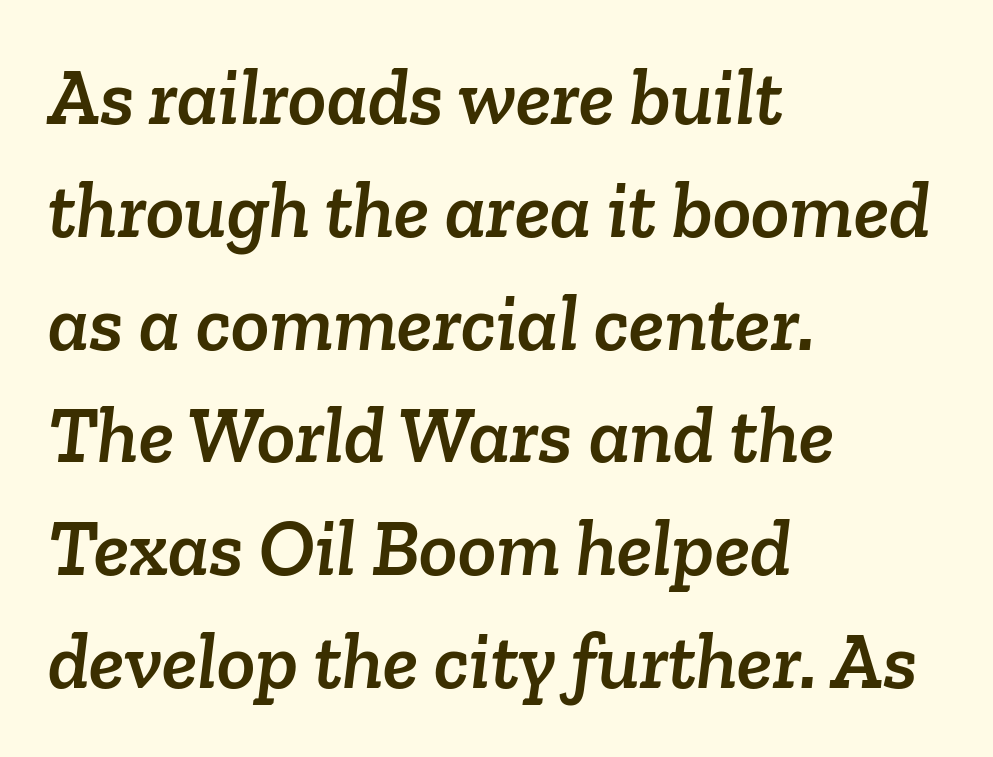
Q: Is the typeface a serif or a sans-serif typeface? A: Serif.
Q: Is the text underlined? A: No.
Q: How is the paragraph aligned? A: Left-aligned.
Q: Is the spacing between letters normal or unusually wide? A: Normal.
Q: Is the spacing between lines tight, normal or loose? A: Normal.
Q: Width (condensed, normal, or wide)? A: Normal.
Q: Stroke contrast? A: Low.
Q: x-height? A: Medium.
Q: Monospaced? A: No.
